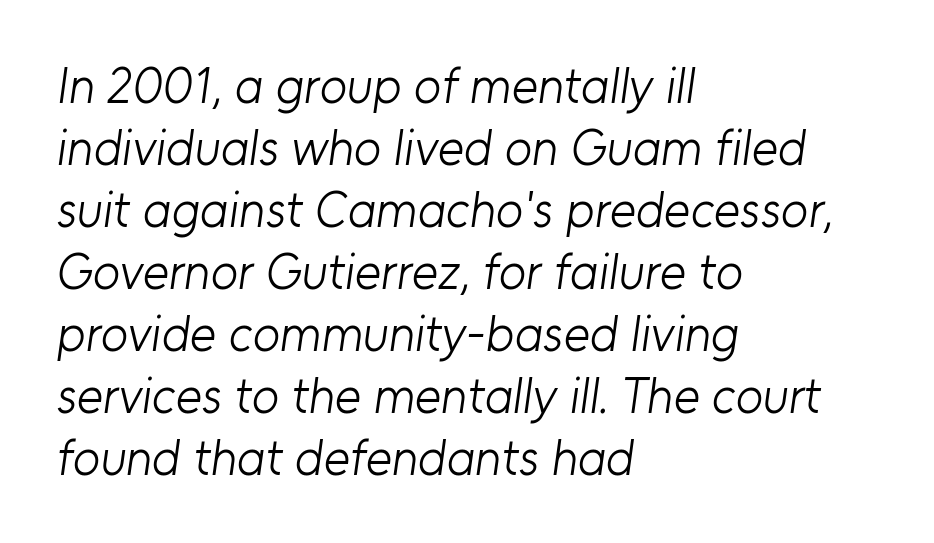
Horizontal alignment here is leftward, the default for most running prose. A typesetter would call this proportional, since set widths differ per character. Is this a sans? Yes — the strokes have no serifs. This rendering features lettering with no underline. The letterforms sit at book weight or below. The face used here is rendered with its standard letterfit.
